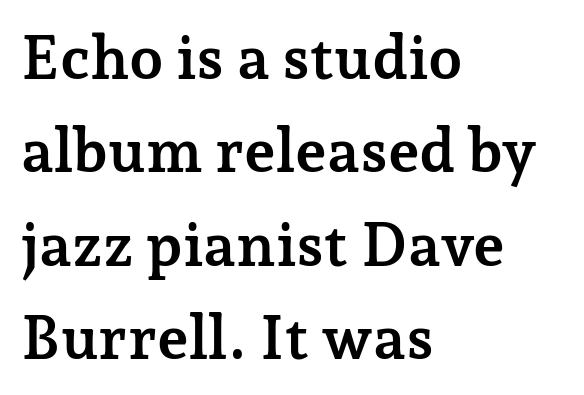
Line beginnings align vertically; line endings do not. Tall strokes in this sample are plumb rather than angled. Here the glyphs are tracked normally, forming tight word shapes. The lines sit at an ordinary, default distance from one another.
